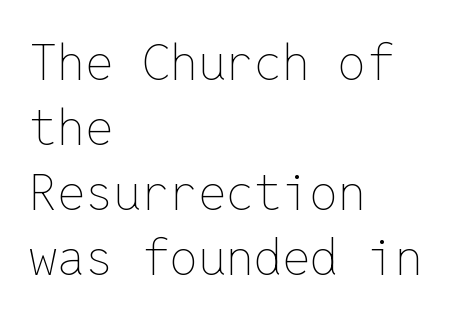
The image shows 50 px thin type, upright, monospaced; set left-aligned, normal line spacing (1.3x), normal letter spacing, not underlined; low stroke contrast and a medium x-height.
